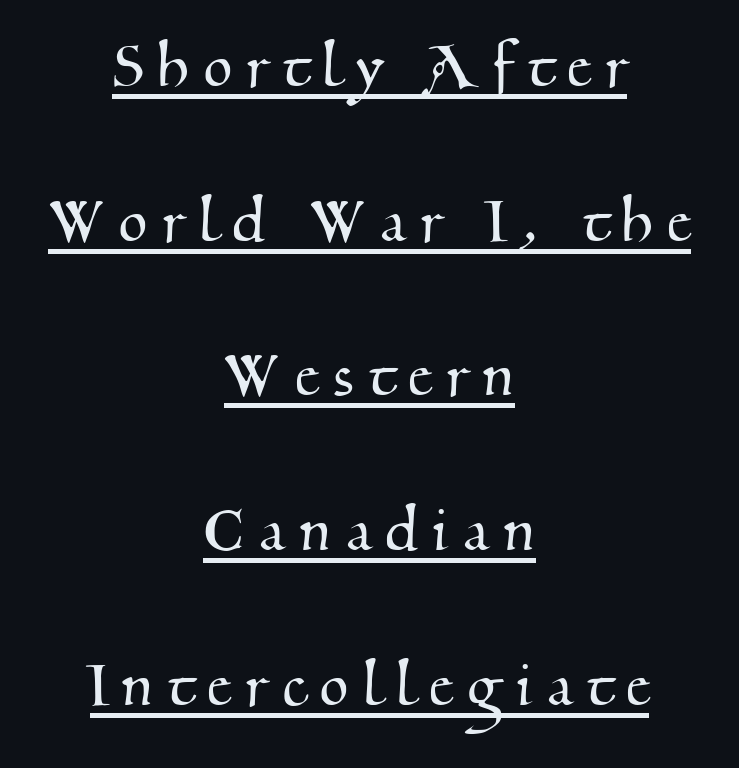
The passage shown is underscored from start to finish. Honestly, the rows look like they've been pulled way apart. Letter spacing: wide. The face used here is proportionally spaced, like ordinary book or web type. The rendering shows small feet on the letterforms — a serif design. The lines in this sample share a center point and differ in where they start and stop.
